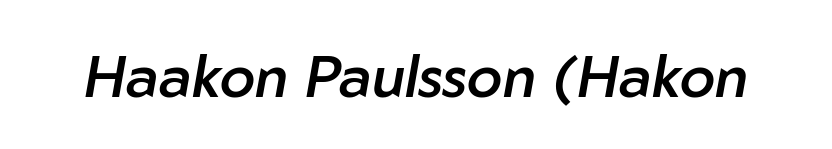
Q: Is the text bold? A: Semi-bold.
Q: Is the text italic (slanted)? A: Yes, it leans right by about 10 degrees.
Q: Is the text underlined? A: No.
Q: Is the spacing between letters normal or unusually wide? A: Normal.
Q: Width (condensed, normal, or wide)? A: Normal.
Q: Stroke contrast? A: Low.
Q: x-height? A: Medium.
Q: Monospaced? A: No.
